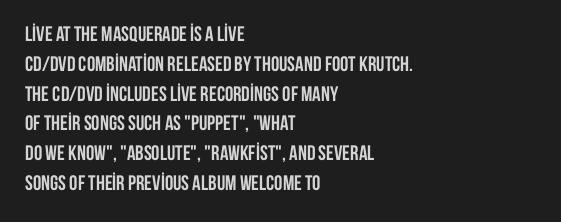
{"italic": "no", "bold": "yes", "underline": "no", "align": "left", "line_spacing": "normal", "line_spacing_ratio": 1.42, "letter_spacing": "normal", "letter_spacing_em": 0.0, "glyph_px": 21}
